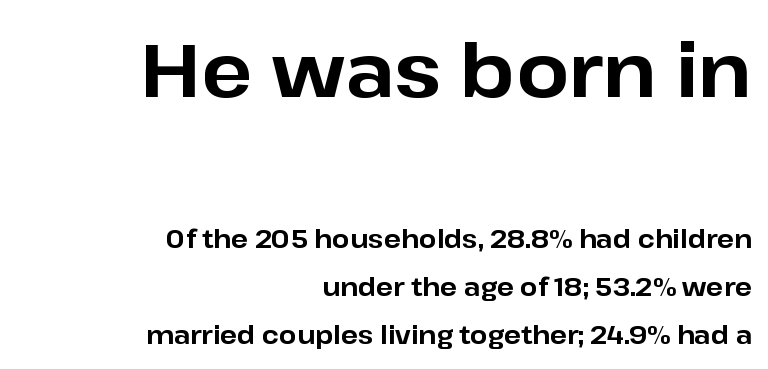
Ascenders rise straight up at ninety degrees. This is heavy type, rendered in bold. The type family on display is of the sans-serif kind. The passage shown stacks its lines with a broad gap. Nobody touched the tracking dial on this one. Varying glyph widths throughout — classic text-font behaviour.
